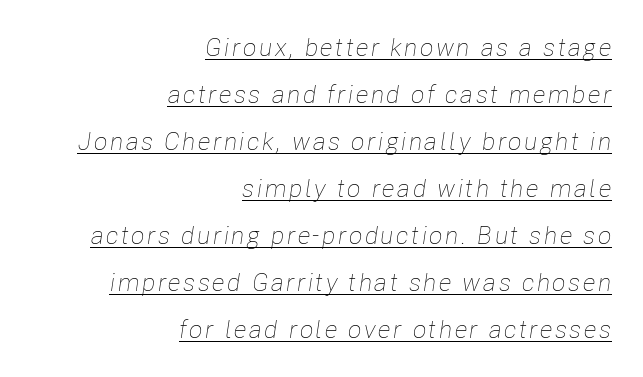
{"italic": "yes", "lean": "right", "slant_degrees": 8, "bold": "no", "underline": "yes", "align": "right", "line_spacing_ratio": 1.88, "glyph_px": 25}
